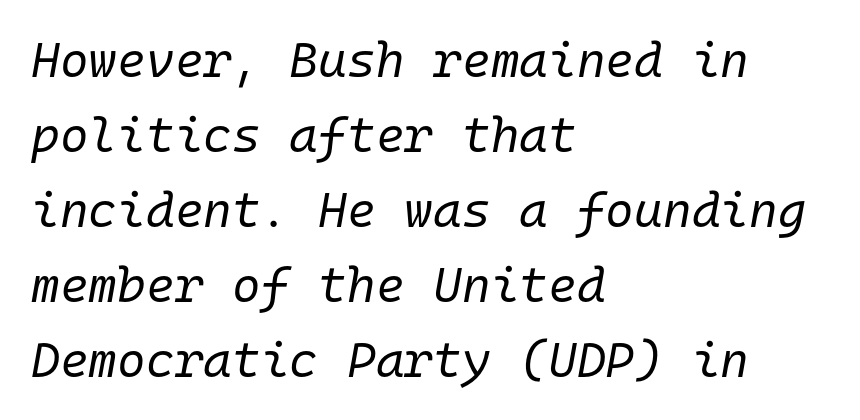
{"italic": "yes", "lean": "right", "slant_degrees": 10, "bold": "no", "weight": "regular", "width": "normal", "stroke_contrast": "low", "x_height": "medium", "monospaced": "yes", "underline": "no", "align": "left", "line_spacing": "normal", "line_spacing_ratio": 1.53, "letter_spacing": "normal", "letter_spacing_em": 0.0, "glyph_px": 49}
